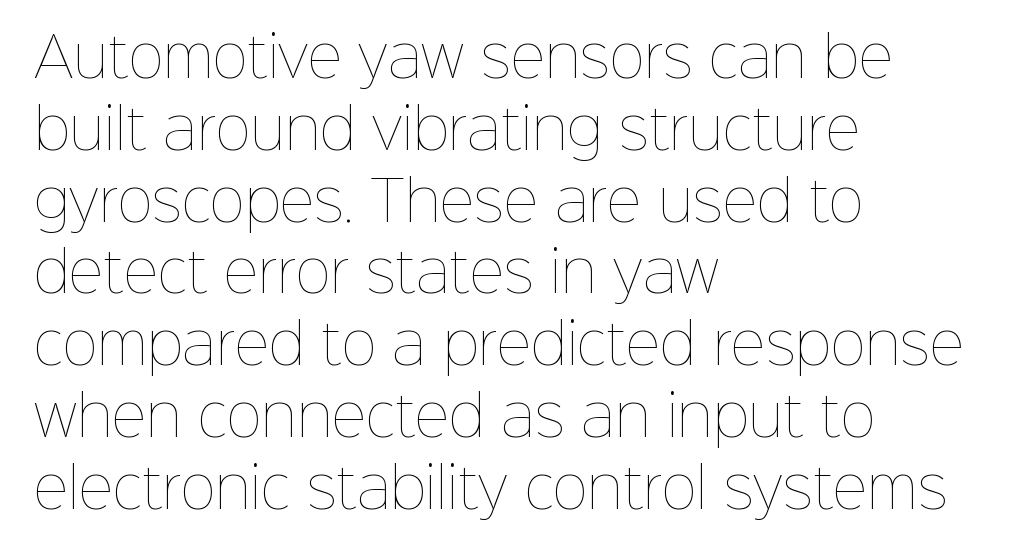
{"italic": "no", "bold": "no", "weight": "thin", "width": "normal", "stroke_contrast": "low", "x_height": "medium", "monospaced": "no", "underline": "no", "align": "left", "line_spacing": "normal", "line_spacing_ratio": 1.33, "letter_spacing": "normal", "letter_spacing_em": 0.0, "glyph_px": 54}
